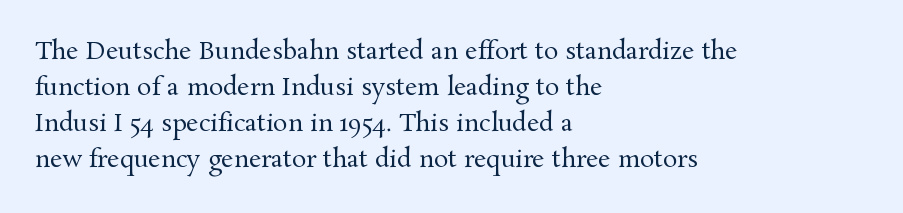
There is no visible air inserted between adjacent glyphs. The rendering anchors every line to the left-hand side. Counters stay open thanks to moderate or lighter strokes. Is there much room between lines? A standard amount, neither cramped nor airy. Type without underlining.
